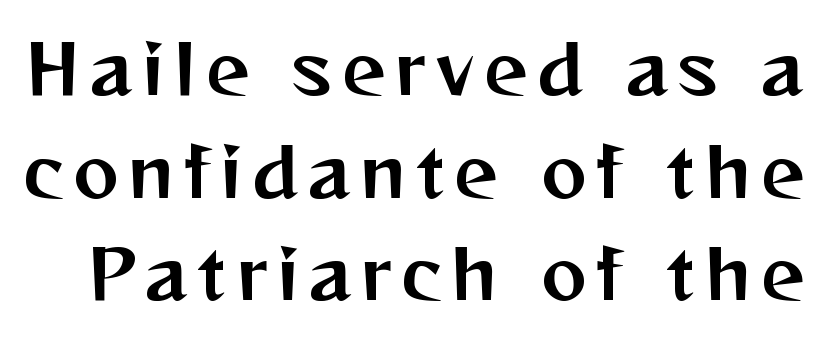
{"serif": "no", "italic": "no", "width": "normal", "stroke_contrast": "medium", "x_height": "medium", "monospaced": "no", "underline": "no", "line_spacing": "normal", "line_spacing_ratio": 1.51, "glyph_px": 68}
